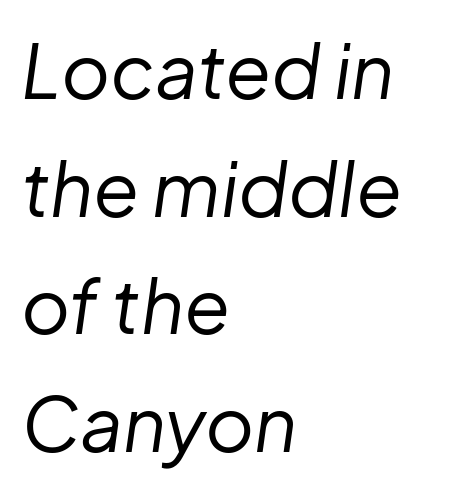
{"italic": "yes", "lean": "right", "slant_degrees": 8, "bold": "no", "weight": "regular", "width": "normal", "stroke_contrast": "low", "x_height": "medium", "monospaced": "no", "underline": "no", "align": "left", "line_spacing": "normal", "line_spacing_ratio": 1.57, "letter_spacing": "normal", "letter_spacing_em": 0.0, "glyph_px": 75}
